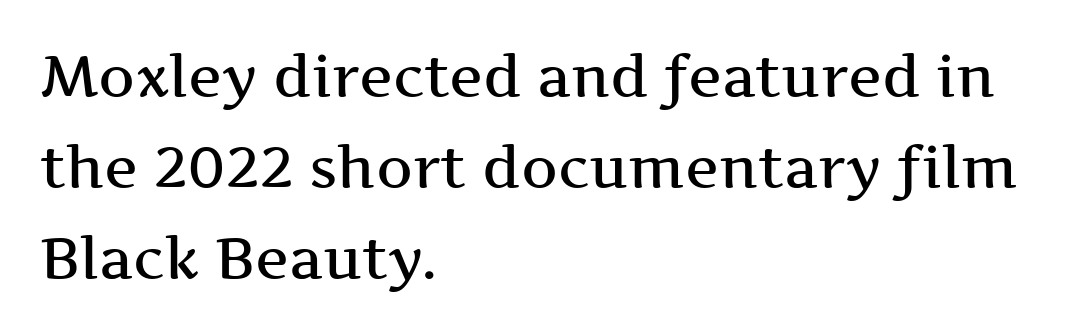
Italic? Not at all — the glyphs are vertical. Regarding serifs, this sample has them. The lines are quadded left. A semibold gives these letters moderate extra thickness, short of bold.
